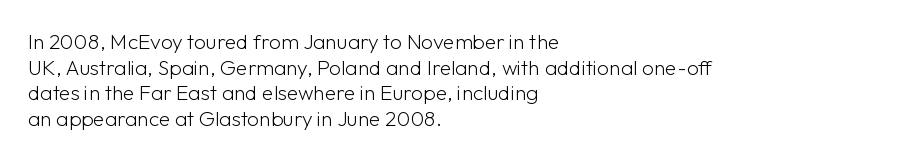
Does extra space separate the letters? No, they use regular spacing. The passage is arranged the way most books set body copy — flush left. The area under the type is left untouched. The face looks like a standard text weight, possibly lighter. Notice how the stems are strictly vertical — no italics here.
